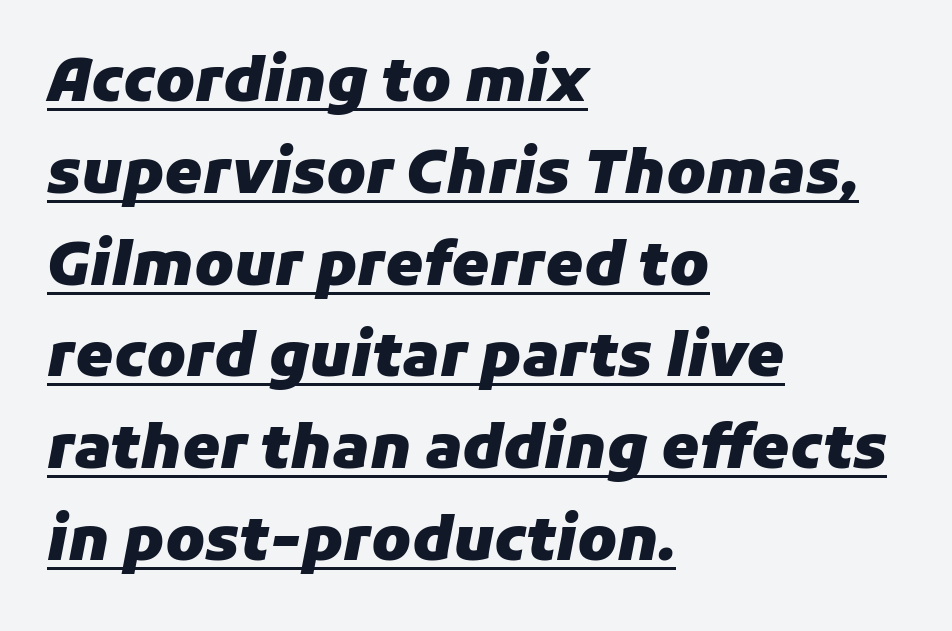
The image shows 60 px heavy type, italic (leaning right); set left-aligned, normal line spacing (1.53x), normal letter spacing, underlined; low stroke contrast and a medium x-height.
